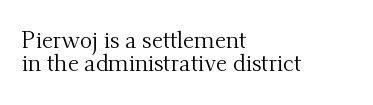
Glyph-to-glyph distance matches everyday printed text. The typesetting does not lean heavy: it is not bold. The strip under each line holds only bare page. Casual observation: everything's shoved over to the left.
